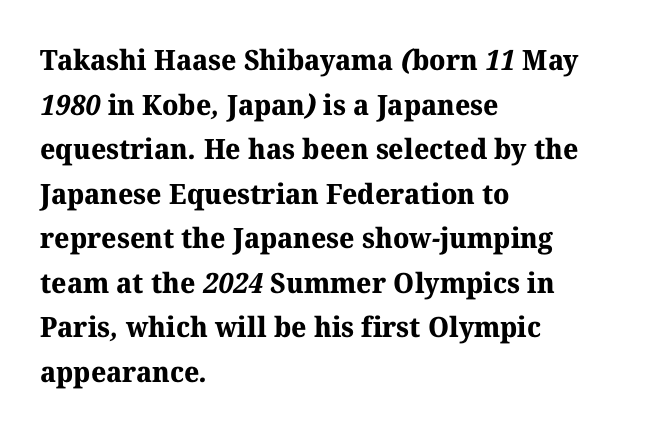
{"serif": "yes", "bold": "yes", "weight": "bold", "width": "normal", "stroke_contrast": "medium", "x_height": "medium", "monospaced": "no", "underline": "no", "align": "left", "line_spacing": "normal", "line_spacing_ratio": 1.59, "letter_spacing": "normal", "letter_spacing_em": 0.0, "glyph_px": 28}
